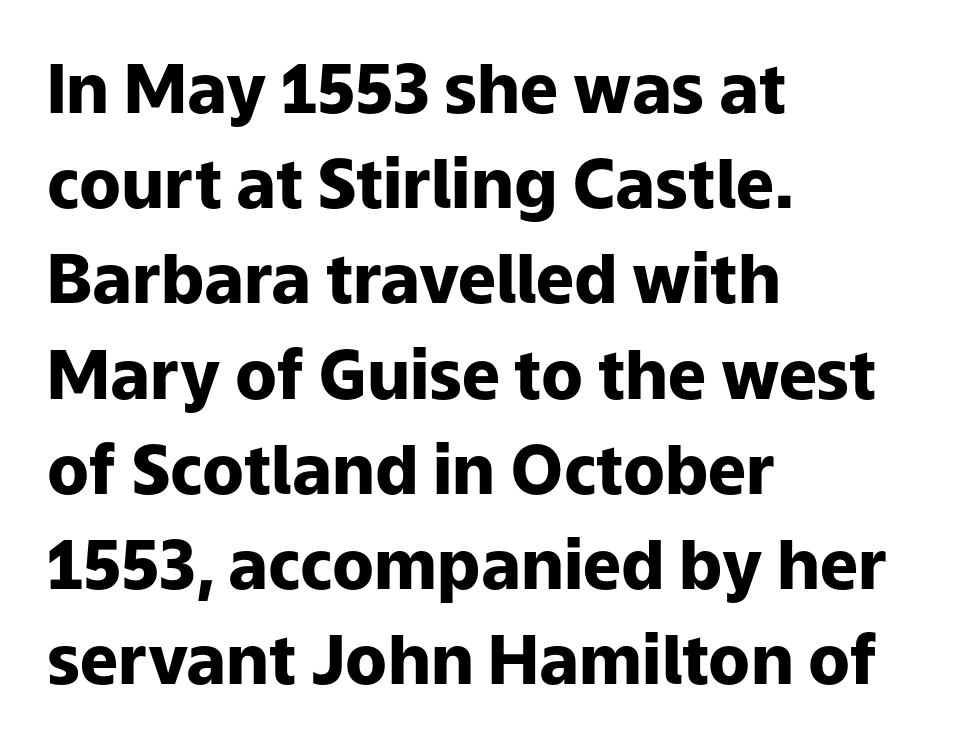
{"serif": "no", "italic": "no", "bold": "yes", "weight": "heavy", "width": "normal", "stroke_contrast": "low", "x_height": "medium", "monospaced": "no", "underline": "no", "align": "left", "line_spacing": "normal", "line_spacing_ratio": 1.4, "letter_spacing": "normal", "letter_spacing_em": 0.0, "glyph_px": 68}
